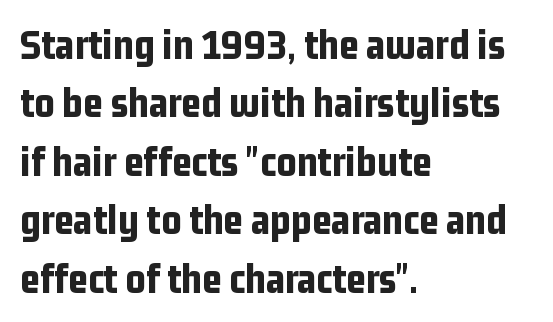
{"serif": "no", "italic": "no", "bold": "yes", "weight": "bold", "width": "condensed", "stroke_contrast": "low", "x_height": "medium", "monospaced": "no", "underline": "no", "align": "left", "line_spacing": "normal", "line_spacing_ratio": 1.36, "letter_spacing": "normal", "letter_spacing_em": 0.0, "glyph_px": 43}
